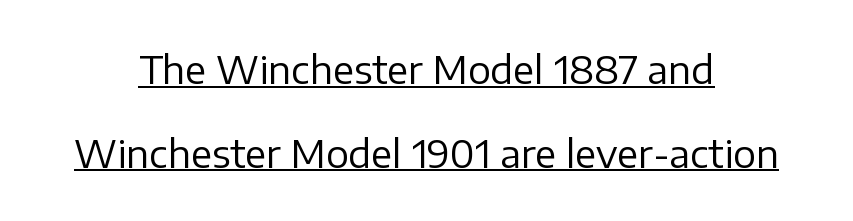
Q: Is the text bold? A: No.
Q: Is the text italic (slanted)? A: No, it is upright.
Q: Is the typeface a serif or a sans-serif typeface? A: Sans-serif.
Q: Is the text underlined? A: Yes.
Q: How is the paragraph aligned? A: Centered.
Q: Is the spacing between letters normal or unusually wide? A: Normal.
Q: Is the spacing between lines tight, normal or loose? A: Loose.
Q: Width (condensed, normal, or wide)? A: Normal.
Q: Stroke contrast? A: Low.
Q: x-height? A: Medium.
Q: Monospaced? A: No.
